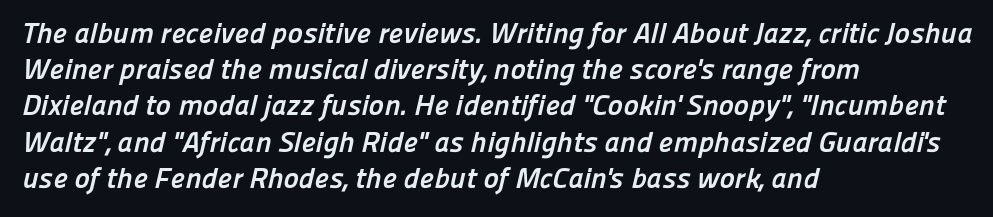
{"serif": "no", "bold": "yes", "weight": "semibold", "width": "normal", "stroke_contrast": "low", "x_height": "medium", "monospaced": "no", "underline": "no", "align": "left", "line_spacing": "normal", "line_spacing_ratio": 1.25, "letter_spacing": "normal", "letter_spacing_em": 0.0, "glyph_px": 29}
